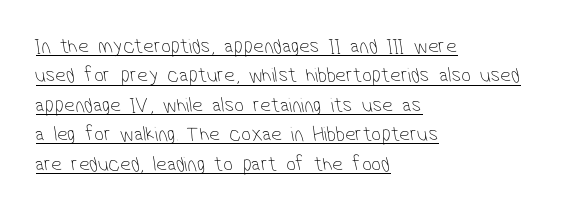
Decoration check: the copy is underlined. The letters look calm and open, with moderate or lighter stems. The gaps between neighbouring characters are ordinary and unremarkable. Normally led — the rows are evenly, conventionally spaced.
